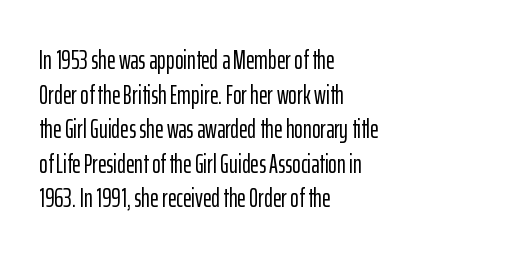
Q: Is the text italic (slanted)? A: No, it is upright.
Q: Is the text underlined? A: No.
Q: How is the paragraph aligned? A: Left-aligned.
Q: Is the spacing between letters normal or unusually wide? A: Normal.
Q: Is the spacing between lines tight, normal or loose? A: Normal.
